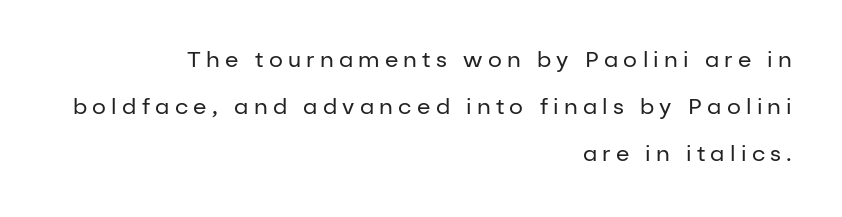
{"italic": "no", "bold": "no", "underline": "no", "align": "right", "line_spacing": "loose", "line_spacing_ratio": 2.13, "letter_spacing": "wide", "letter_spacing_em": 0.24, "glyph_px": 22}
